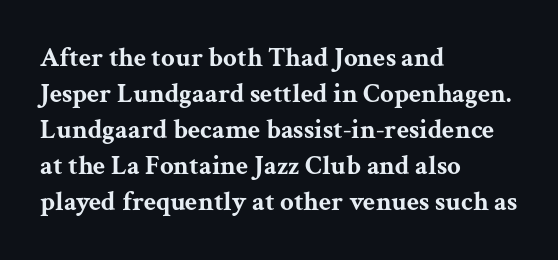
Q: Is the text bold? A: Yes.
Q: Is the text italic (slanted)? A: No, it is upright.
Q: Is the text underlined? A: No.
Q: How is the paragraph aligned? A: Left-aligned.
Q: Is the spacing between letters normal or unusually wide? A: Normal.
Q: Is the spacing between lines tight, normal or loose? A: Normal.
